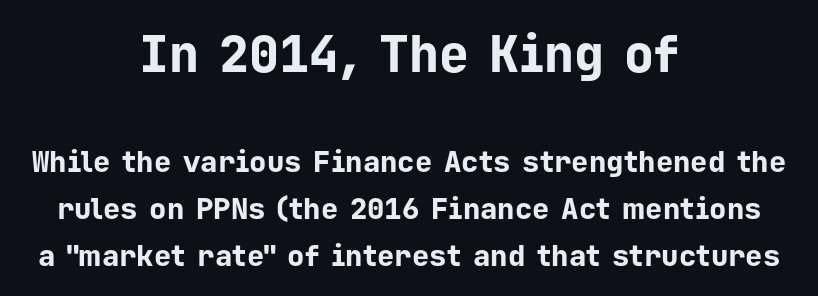
Letter spacing: default. Just letters on the line, the space beneath them empty. These lines are rendered in a fixed-pitch font. Typographically, this falls in the sans-serif category. Weight check: bold — yes, fully. If you drew a line through each stem, it would be perfectly vertical.
